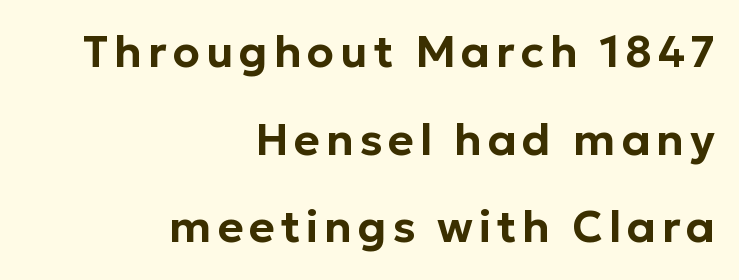
Each letter keeps its own natural width here, so spacing adapts to shape. Just letters on the line, the space beneath them empty. Does the lettering tilt? It doesn't — this is upright. Students, observe: this is what heavily led, spacious text looks like. If you drew a ruler down the right edge, every line would touch it. To sum up the face: it is a sans, with no serifs.
